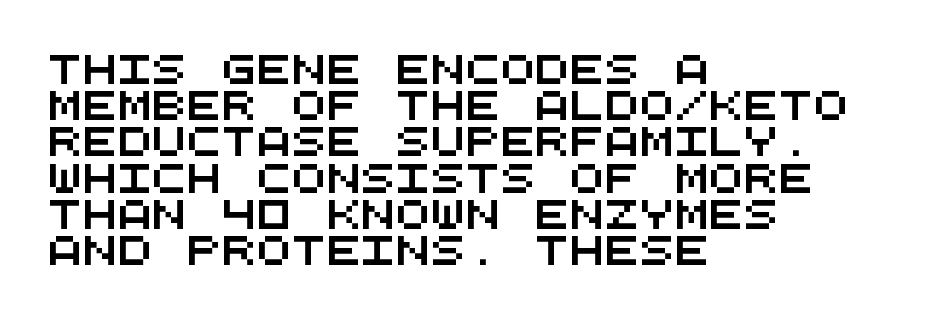
The image shows 29 px wide sans-serif type, monospaced; set left-aligned, normal line spacing (1.25x), normal letter spacing, not underlined; medium stroke contrast and a large x-height.
